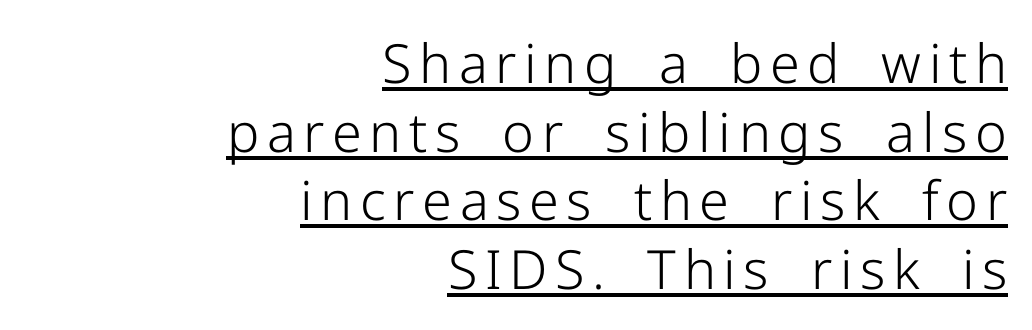
Q: Is the text bold? A: No.
Q: Is the text italic (slanted)? A: No, it is upright.
Q: Is the typeface a serif or a sans-serif typeface? A: Sans-serif.
Q: Is the text underlined? A: Yes.
Q: How is the paragraph aligned? A: Right-aligned.
Q: Is the spacing between lines tight, normal or loose? A: Normal.
Q: Width (condensed, normal, or wide)? A: Normal.
Q: Stroke contrast? A: Low.
Q: x-height? A: Medium.
Q: Monospaced? A: No.
